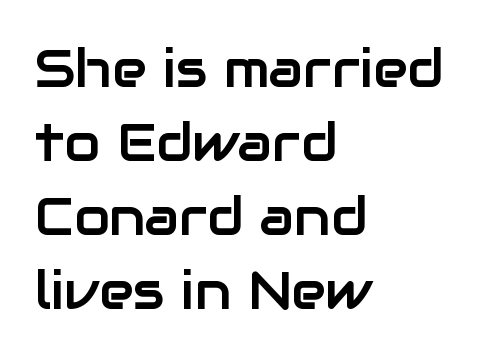
Regular leading. The string is rendered with underlining switched off. The passage shown is typed in a proportional face where columns would drift. Standard letterfit; no display-style spreading of the glyphs.
